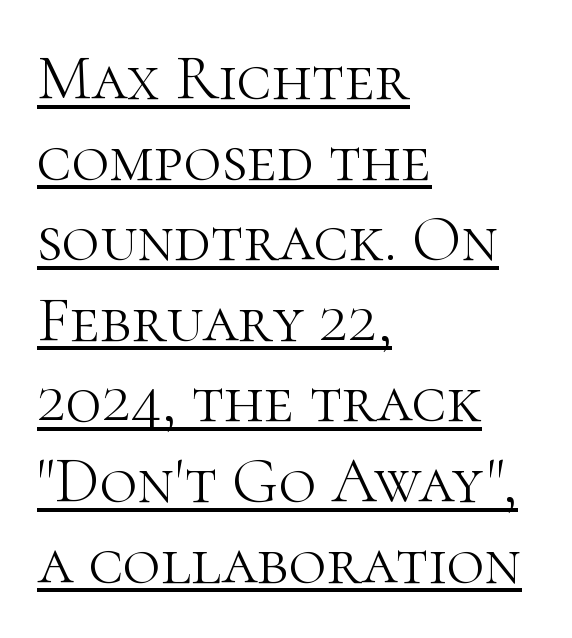
{"serif": "yes", "italic": "no", "bold": "no", "weight": "light", "width": "normal", "stroke_contrast": "high", "x_height": "medium", "monospaced": "no", "underline": "yes", "align": "left", "line_spacing_ratio": 1.24, "letter_spacing": "normal", "letter_spacing_em": 0.0, "glyph_px": 65}
